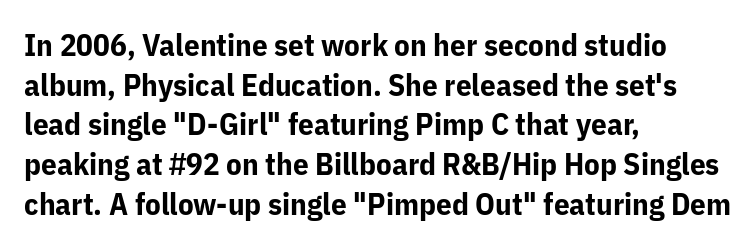
Typographically, this falls in the sans-serif category. Regular leading. Each letter keeps its own natural width here, so spacing adapts to shape. Descenders hang freely into open space. Summary of weight: heavy, a full bold. Quick note: not italic, upright.
